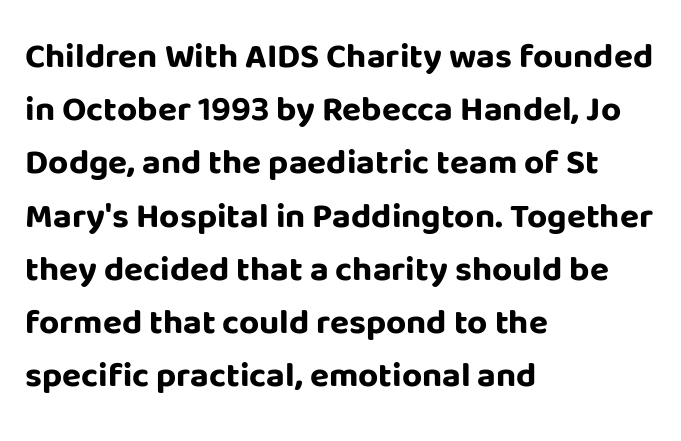
Q: Is the text bold? A: Yes.
Q: Is the text italic (slanted)? A: No, it is upright.
Q: Is the typeface a serif or a sans-serif typeface? A: Sans-serif.
Q: Is the text underlined? A: No.
Q: How is the paragraph aligned? A: Left-aligned.
Q: Is the spacing between letters normal or unusually wide? A: Normal.
Q: Is the spacing between lines tight, normal or loose? A: Normal.
Q: Width (condensed, normal, or wide)? A: Normal.
Q: Stroke contrast? A: Low.
Q: x-height? A: Large.
Q: Monospaced? A: No.
